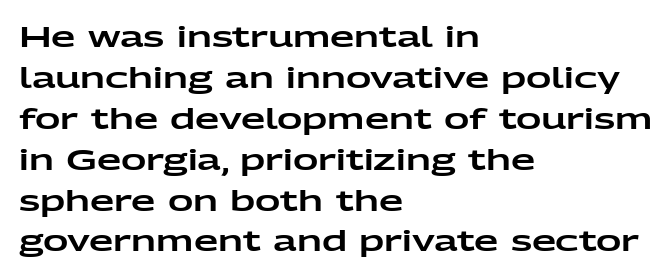
The image shows 28 px wide sans-serif type, upright; set left-aligned, normal line spacing (1.46x), normal letter spacing, not underlined; low stroke contrast and a medium x-height.
